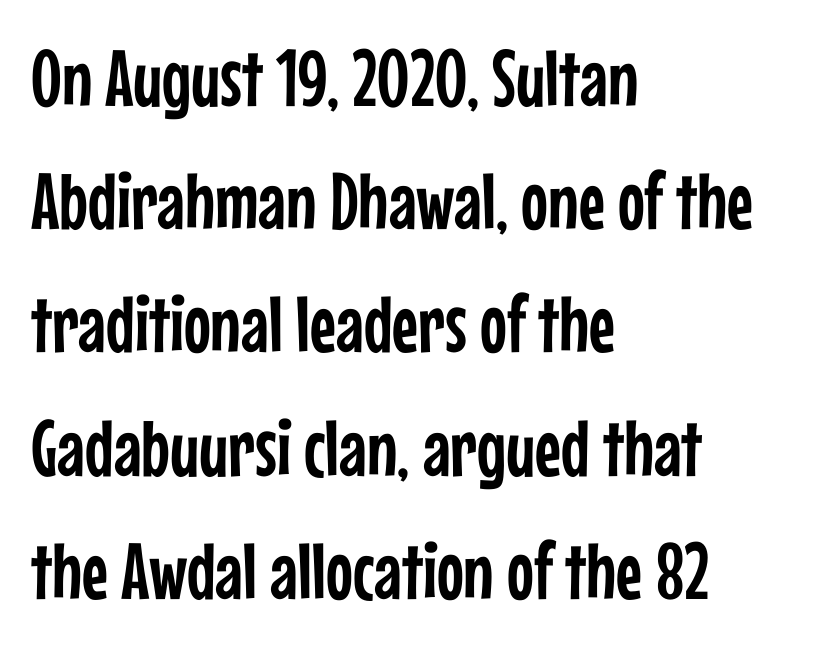
Compared with typical paragraphs, the rows here are spaced about the same. How are the letters spaced? Ordinarily, with no added tracking. The words here are not underlined. These lines are set flush left with a ragged right edge. Nope, no serifs anywhere on these letters.
